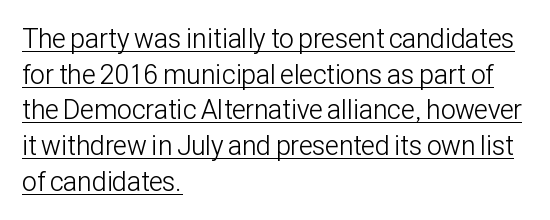
The image shows 27 px text type, upright; set left-aligned, normal line spacing (1.32x), normal letter spacing, underlined.
